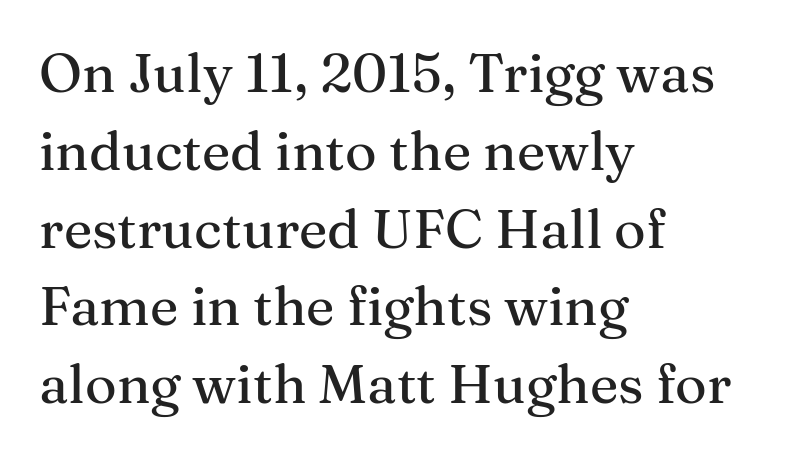
The image shows 54 px serif type, upright; set left-aligned, normal line spacing (1.44x), normal letter spacing, not underlined; medium stroke contrast and a medium x-height.
